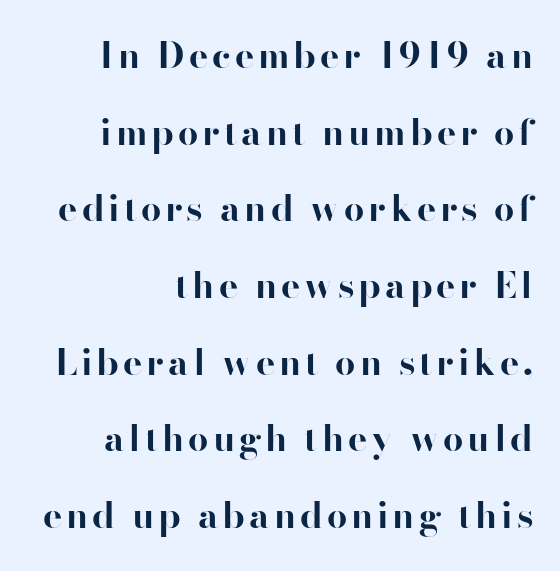
{"serif": "no", "italic": "no", "bold": "yes", "weight": "bold", "width": "normal", "stroke_contrast": "high", "x_height": "small", "monospaced": "no", "underline": "no", "align": "right", "line_spacing": "loose", "line_spacing_ratio": 2.13, "glyph_px": 36}
